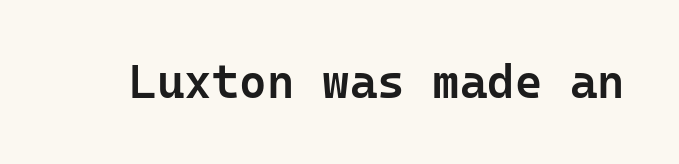
The image shows 47 px semibold sans-serif type, upright, monospaced; set normal letter spacing, not underlined; low stroke contrast and a medium x-height.
